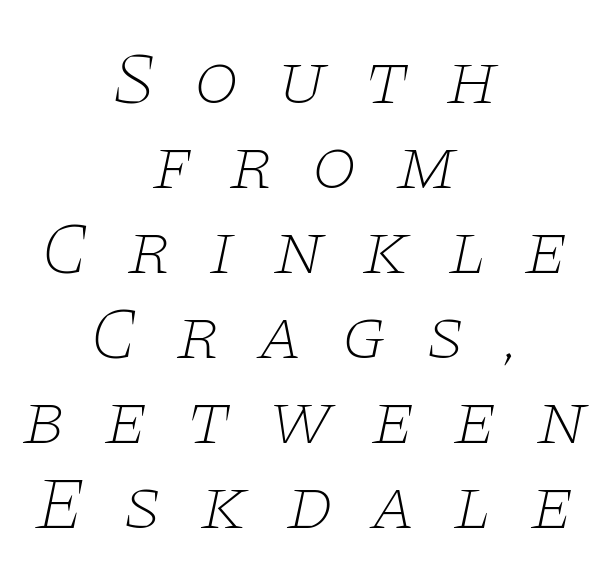
The weight would be labelled regular, book, light, or lighter still. The glyphs look as if they've been sheared to an angle. The text block is weighted toward neither margin, spreading evenly from the middle. Successive baselines arrive quickly, one right under another. Only glyphs here, with clear space below each row.
